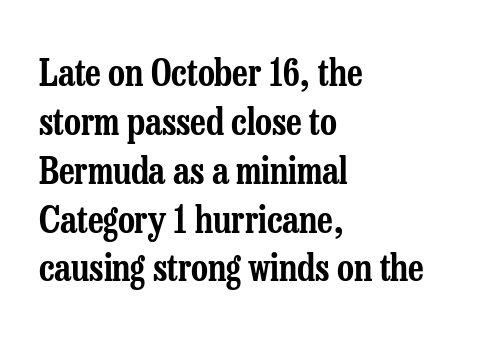
The image shows 37 px condensed serif type, upright; set left-aligned, normal line spacing (1.32x), normal letter spacing, not underlined; low stroke contrast and a medium x-height.
